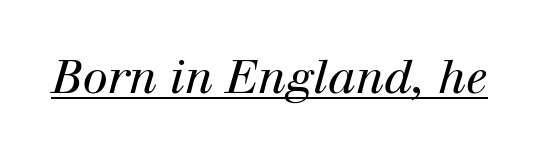
Caption: standard tracking, unaltered. Here the designer chose a conventional face with non-uniform glyph widths. Each letter's strokes conclude with small projecting serifs. Posture: slanted. The sample's only ornament is a line tracing under the words.
